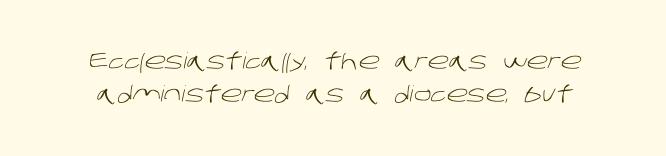
A light-to-regular cut is what we see here. Is the letter spacing exaggerated? No — it looks like the ordinary default. The string is rendered with underlining switched off. In terms of leading, this rendering sits right in the middle.
